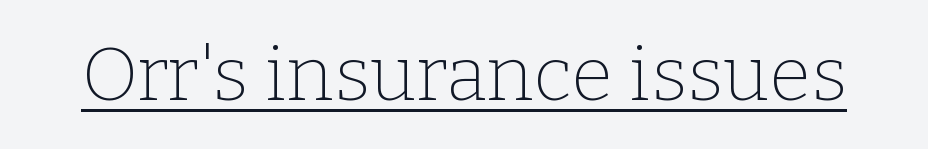
Q: Is the text bold? A: No.
Q: Is the text italic (slanted)? A: No, it is upright.
Q: Is the typeface a serif or a sans-serif typeface? A: Serif.
Q: Is the text underlined? A: Yes.
Q: Is the spacing between letters normal or unusually wide? A: Normal.
Q: Width (condensed, normal, or wide)? A: Normal.
Q: Stroke contrast? A: Low.
Q: x-height? A: Medium.
Q: Monospaced? A: No.
